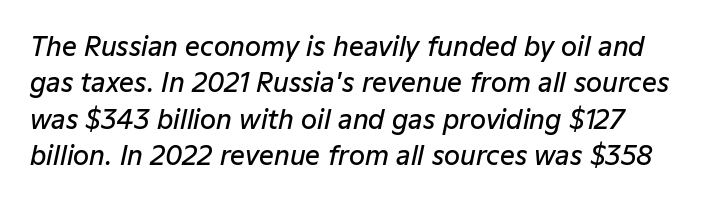
Q: Is the text bold? A: Semi-bold.
Q: Is the text italic (slanted)? A: Yes, it leans right by about 12 degrees.
Q: Is the text underlined? A: No.
Q: Is the spacing between letters normal or unusually wide? A: Normal.
Q: Is the spacing between lines tight, normal or loose? A: Normal.
